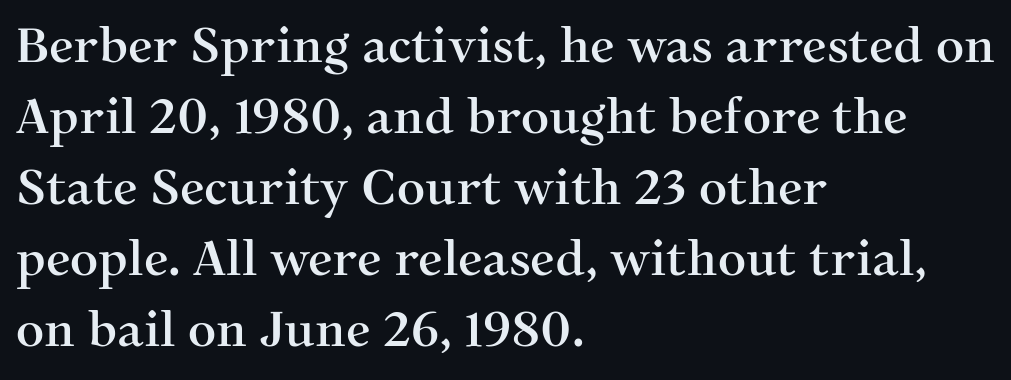
In terms of posture, this sample is upright. The leading is moderate, giving the passage an even texture. Honestly, there is no underline to notice here at all. Type style note: has serifs. This sample has the flowing, uneven cadence of proportional lettering.
